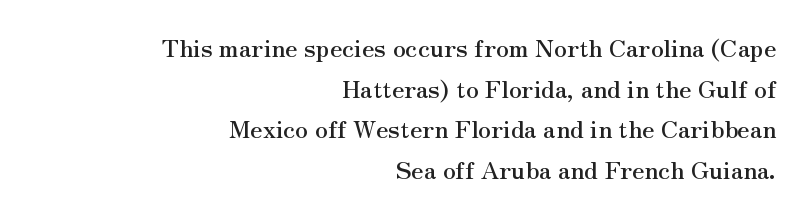
{"italic": "no", "underline": "no", "align": "right", "line_spacing": "normal", "line_spacing_ratio": 1.69, "letter_spacing": "normal", "letter_spacing_em": 0.0, "glyph_px": 24}
